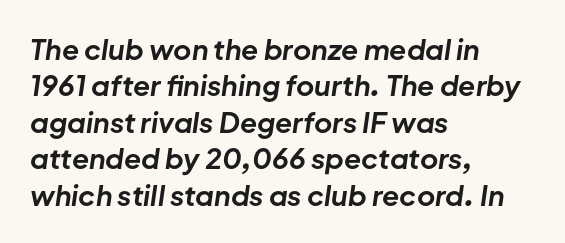
Designer's note — italics engaged. Varying glyph widths throughout — classic text-font behaviour. These words are printed bold, with thick strokes throughout. Quick note: underline off.
